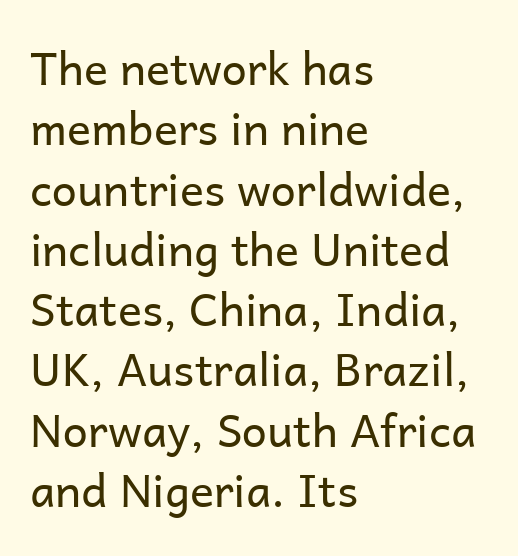
Underlining? Definitely not there. Stems and bowls with no extra thickness — not bold. Is the letter spacing exaggerated? No — it looks like the ordinary default. Type style note: lacks serifs. Horizontally, the lines are justified to the leading edge only.
